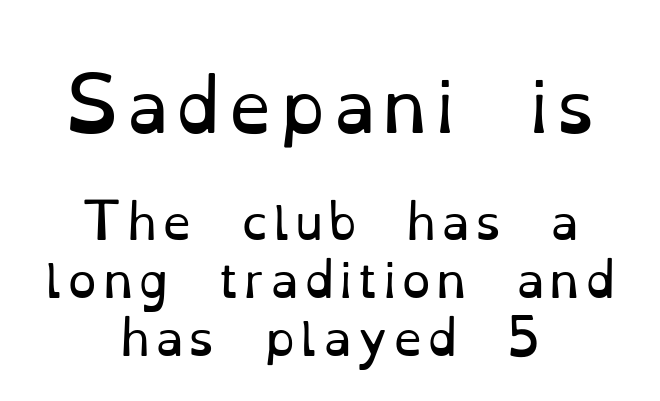
The image shows 70 px regular-weight serif type, upright; set centered, line spacing 1.23x, not underlined; the first (top) block is 1.49x larger; low stroke contrast and a small x-height.
